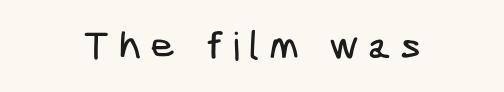
This rendering features lettering with no underline. The rendering inserts visible extra space after every character. Layout note: lines centered. No feet cap the strokes, marking this as sans-serif type.
